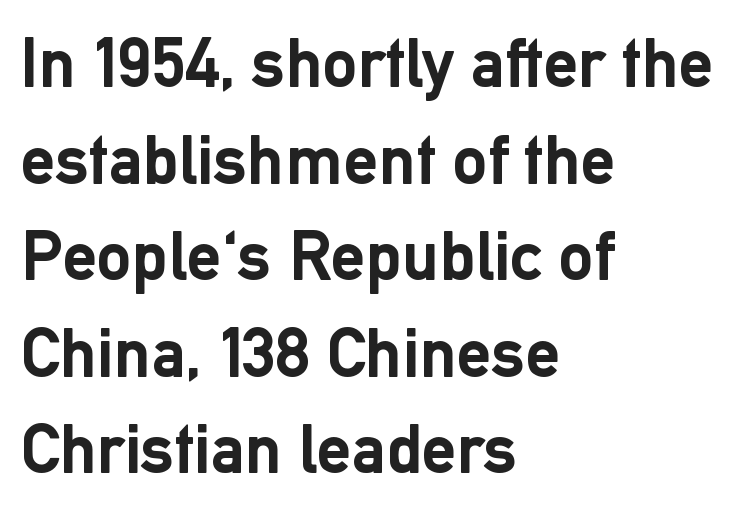
{"serif": "no", "italic": "no", "bold": "yes", "weight": "semibold", "width": "normal", "stroke_contrast": "low", "x_height": "medium", "monospaced": "no", "underline": "no", "align": "left", "line_spacing": "normal", "line_spacing_ratio": 1.38, "letter_spacing": "normal", "letter_spacing_em": 0.0, "glyph_px": 70}
